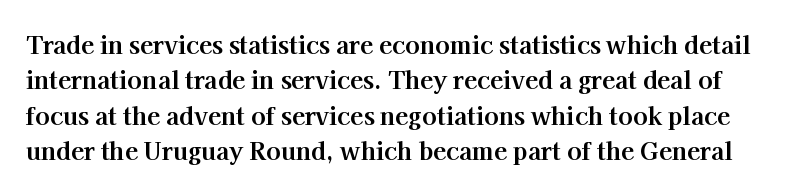
The image shows 24 px bold type, upright; set normal line spacing (1.47x), normal letter spacing, not underlined.
